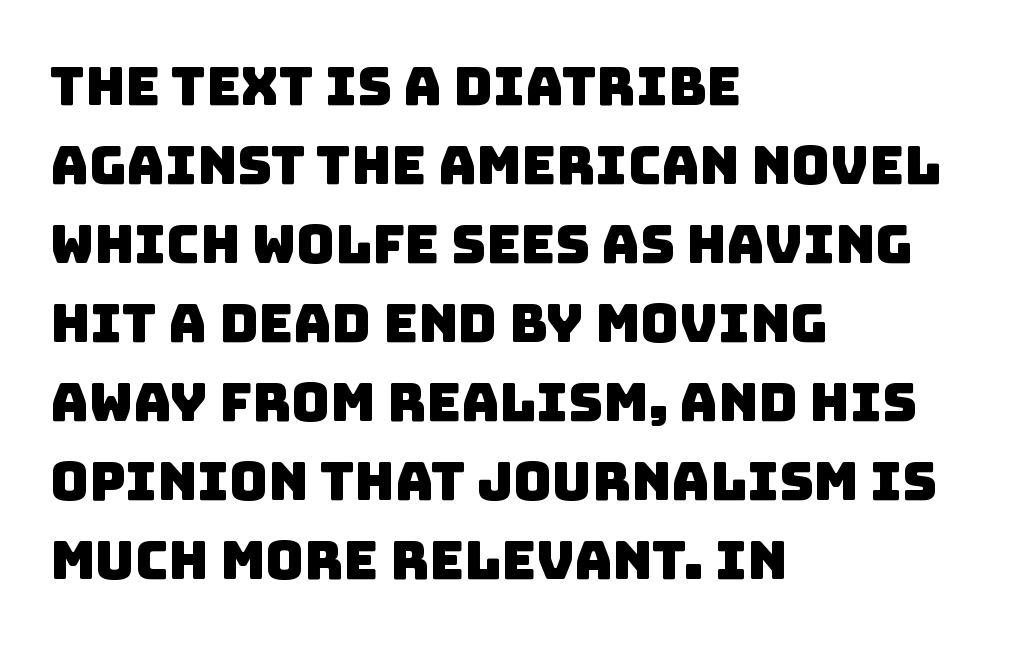
Q: Is the typeface a serif or a sans-serif typeface? A: Sans-serif.
Q: Is the text underlined? A: No.
Q: How is the paragraph aligned? A: Left-aligned.
Q: Is the spacing between letters normal or unusually wide? A: Normal.
Q: Is the spacing between lines tight, normal or loose? A: Normal.
Q: Width (condensed, normal, or wide)? A: Normal.
Q: Stroke contrast? A: Low.
Q: x-height? A: Large.
Q: Monospaced? A: No.
